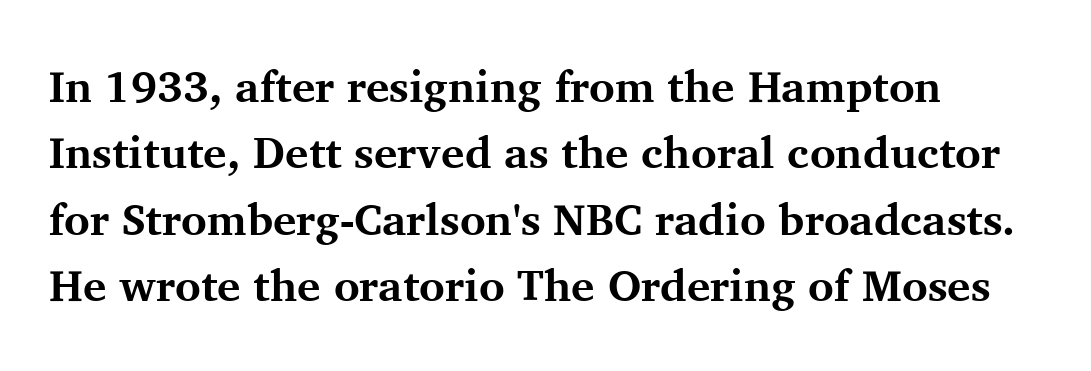
The image shows 44 px bold serif type, upright; set left-aligned, normal line spacing (1.51x), normal letter spacing, not underlined; medium stroke contrast and a medium x-height.
